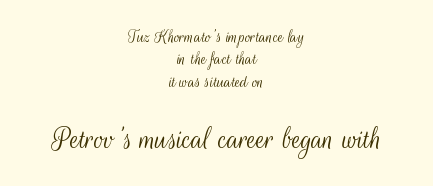
The image shows 33 px light, condensed sans-serif type; set centered, line spacing 1.18x, normal letter spacing, not underlined; the second (bottom) block is 1.74x larger; medium stroke contrast and a small x-height.
